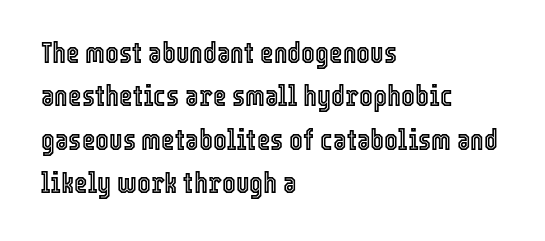
{"italic": "no", "width": "condensed", "x_height": "medium", "monospaced": "no", "underline": "no", "align": "left", "line_spacing": "normal", "line_spacing_ratio": 1.5, "letter_spacing": "normal", "letter_spacing_em": 0.0, "glyph_px": 29}
